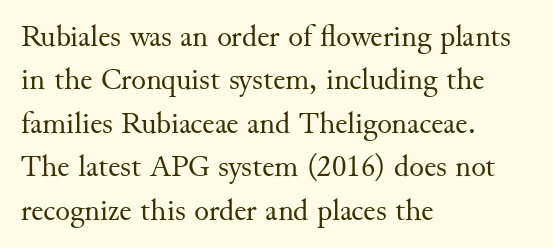
Q: Is the text bold? A: No.
Q: Is the text italic (slanted)? A: No, it is upright.
Q: Is the typeface a serif or a sans-serif typeface? A: Serif.
Q: Is the text underlined? A: No.
Q: How is the paragraph aligned? A: Left-aligned.
Q: Is the spacing between letters normal or unusually wide? A: Normal.
Q: Is the spacing between lines tight, normal or loose? A: Normal.
Q: Width (condensed, normal, or wide)? A: Normal.
Q: Stroke contrast? A: Medium.
Q: x-height? A: Small.
Q: Monospaced? A: No.
